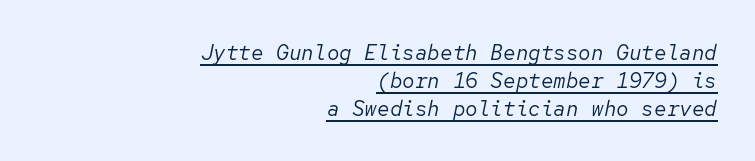
The axis of the letterforms is tilted away from vertical. The lines are quadded right. Has an underline been added? It has. The letterforms sit shoulder to shoulder at normal distance. Weight: in the light-to-regular range.
